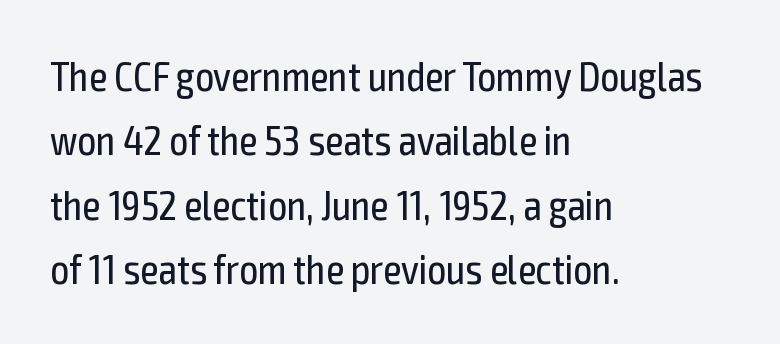
{"serif": "no", "italic": "no", "bold": "no", "weight": "regular", "width": "condensed", "x_height": "medium", "monospaced": "no", "underline": "no", "align": "left", "line_spacing": "normal", "line_spacing_ratio": 1.57, "letter_spacing": "normal", "letter_spacing_em": 0.0, "glyph_px": 41}
